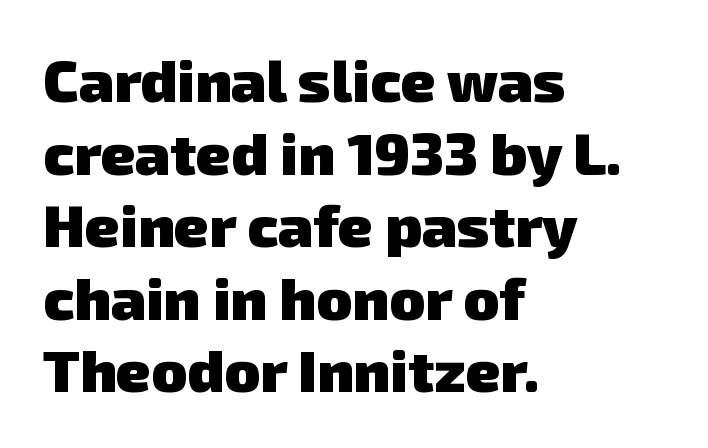
Q: Is the text bold? A: Yes.
Q: Is the typeface a serif or a sans-serif typeface? A: Sans-serif.
Q: Is the text underlined? A: No.
Q: How is the paragraph aligned? A: Left-aligned.
Q: Is the spacing between letters normal or unusually wide? A: Normal.
Q: Width (condensed, normal, or wide)? A: Normal.
Q: Stroke contrast? A: Low.
Q: x-height? A: Medium.
Q: Monospaced? A: No.
